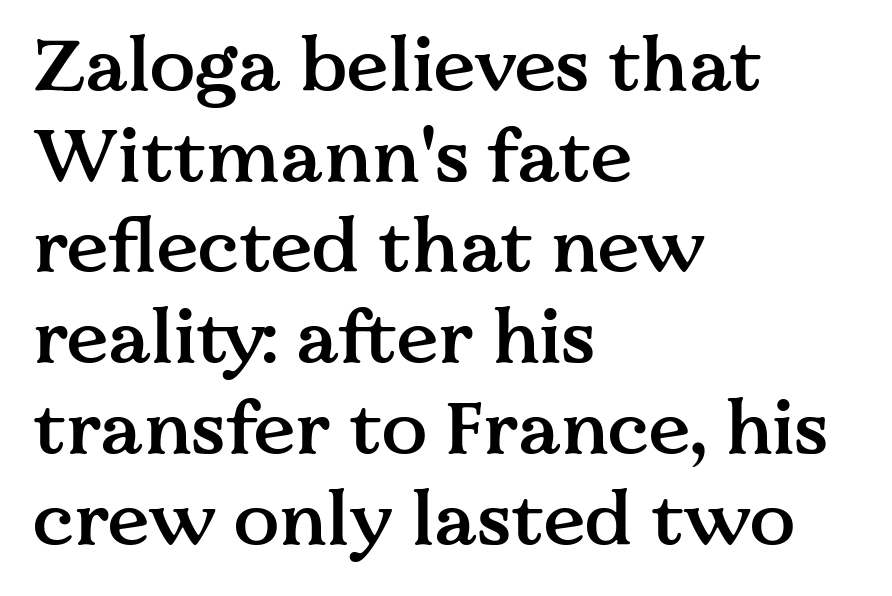
{"serif": "yes", "italic": "no", "bold": "semi", "weight": "semibold", "width": "normal", "stroke_contrast": "medium", "x_height": "medium", "monospaced": "no", "underline": "no", "align": "left", "line_spacing_ratio": 1.21, "letter_spacing": "normal", "letter_spacing_em": 0.0, "glyph_px": 75}
